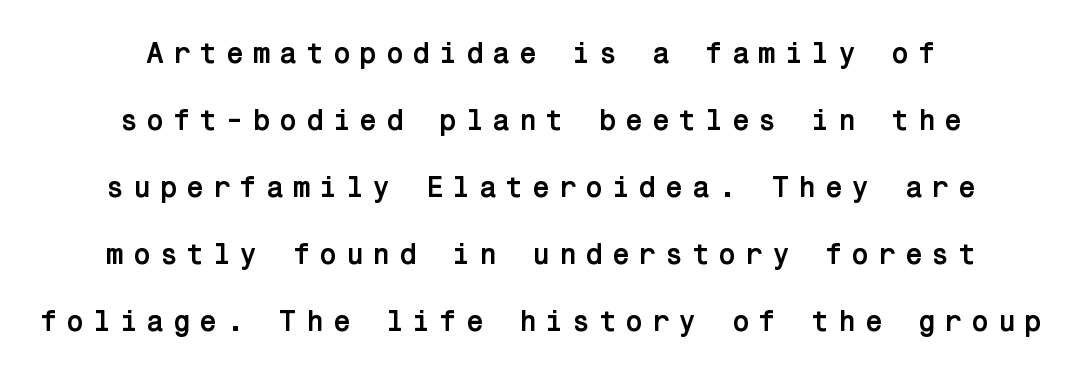
The image shows 29 px semibold sans-serif type, upright; set centered, loose line spacing (2.31x), unusually wide letter spacing (+0.3 em), not underlined; low stroke contrast and a medium x-height.
